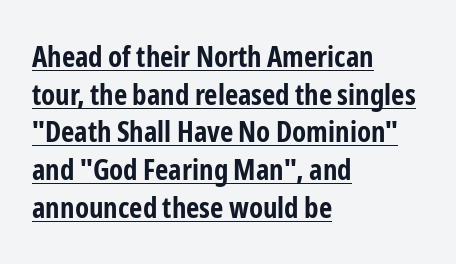
Q: Is the text bold? A: Yes.
Q: Is the text italic (slanted)? A: No, it is upright.
Q: Is the typeface a serif or a sans-serif typeface? A: Sans-serif.
Q: Is the text underlined? A: Yes.
Q: How is the paragraph aligned? A: Left-aligned.
Q: Is the spacing between letters normal or unusually wide? A: Normal.
Q: Is the spacing between lines tight, normal or loose? A: Normal.
Q: Width (condensed, normal, or wide)? A: Condensed.
Q: Stroke contrast? A: Low.
Q: x-height? A: Medium.
Q: Monospaced? A: No.
